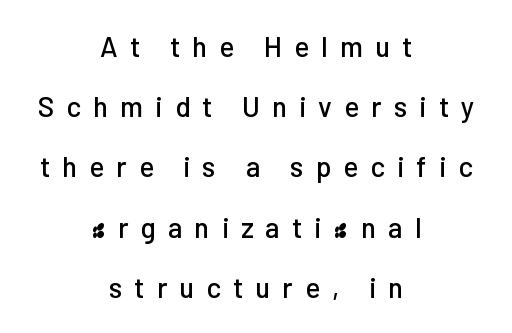
The image shows 28 px sans-serif type, upright; set centered, loose line spacing (2.15x), unusually wide letter spacing (+0.43 em), not underlined; low stroke contrast and a medium x-height.
